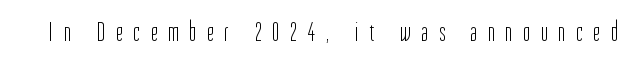
Q: Is the text bold? A: No.
Q: Is the text italic (slanted)? A: No, it is upright.
Q: Is the text underlined? A: No.
Q: Is the spacing between letters normal or unusually wide? A: Unusually wide.
